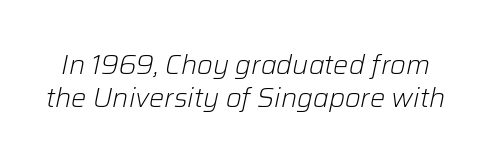
{"italic": "yes", "lean": "right", "slant_degrees": 12, "bold": "no", "underline": "no", "line_spacing_ratio": 1.21, "letter_spacing": "normal", "letter_spacing_em": 0.0, "glyph_px": 27}
